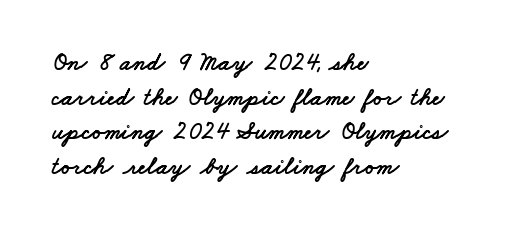
The image shows 25 px text type; set left-aligned, normal line spacing (1.39x), normal letter spacing, not underlined.
